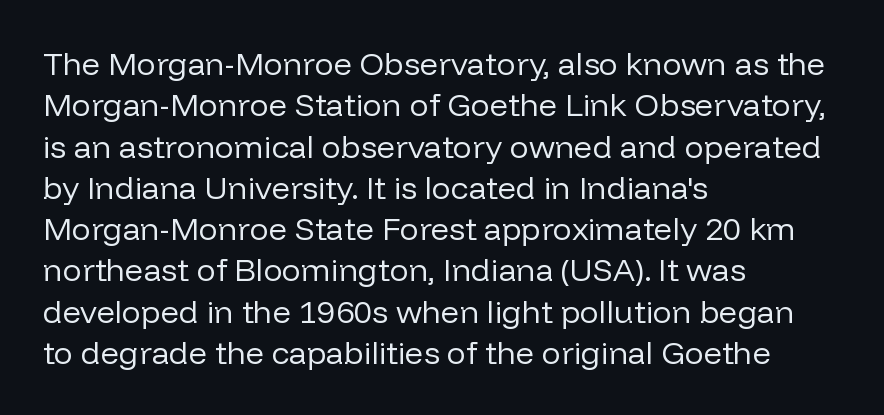
{"serif": "no", "italic": "no", "bold": "no", "weight": "regular", "width": "normal", "stroke_contrast": "low", "x_height": "medium", "monospaced": "no", "underline": "no", "align": "left", "line_spacing": "normal", "line_spacing_ratio": 1.29, "letter_spacing": "normal", "letter_spacing_em": 0.0, "glyph_px": 32}
